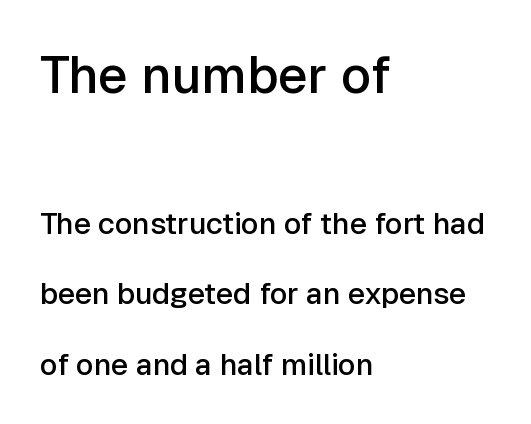
The tracking reads as untouched default to a designer's eye. The specimen omits any rule beneath the text block's lines. Do the characters align in a grid? No, the font is proportional. A typesetter would call this leading open, well beyond the default. Each letter's strokes conclude bluntly, with no projecting serifs. Leftover space on each line is placed entirely after the last word.
